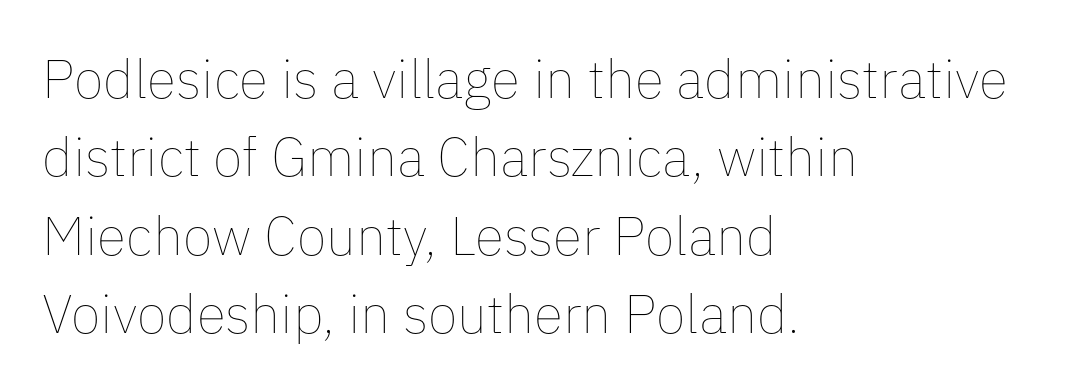
Unlike italic type, these characters show no tilt at all. These glyphs show unthickened strokes, regular width or finer. Honestly, there is no underline to notice here at all. The rendering uses a moderate line-height, typical for paragraphs. No extra tracking has been applied to these lines. Looks like regular typesetting: each glyph gets only the width it needs.
